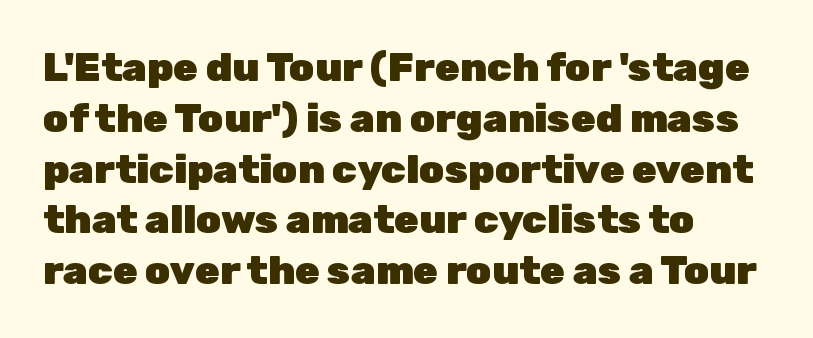
Q: Is the text bold? A: Yes.
Q: Is the text italic (slanted)? A: No, it is upright.
Q: Is the typeface a serif or a sans-serif typeface? A: Sans-serif.
Q: Is the text underlined? A: No.
Q: How is the paragraph aligned? A: Left-aligned.
Q: Is the spacing between letters normal or unusually wide? A: Normal.
Q: Is the spacing between lines tight, normal or loose? A: Normal.
Q: Width (condensed, normal, or wide)? A: Normal.
Q: Stroke contrast? A: Low.
Q: x-height? A: Medium.
Q: Monospaced? A: No.
